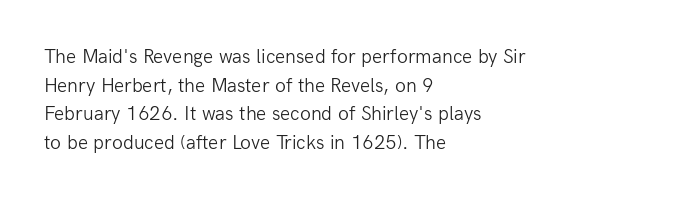
{"italic": "no", "bold": "no", "underline": "no", "align": "left", "line_spacing": "normal", "line_spacing_ratio": 1.43, "letter_spacing": "normal", "letter_spacing_em": 0.0, "glyph_px": 20}
